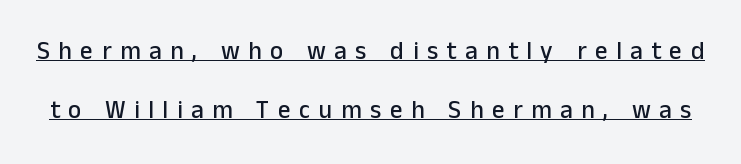
Q: Is the text italic (slanted)? A: No, it is upright.
Q: Is the text underlined? A: Yes.
Q: Is the spacing between letters normal or unusually wide? A: Unusually wide.
Q: Is the spacing between lines tight, normal or loose? A: Loose.
